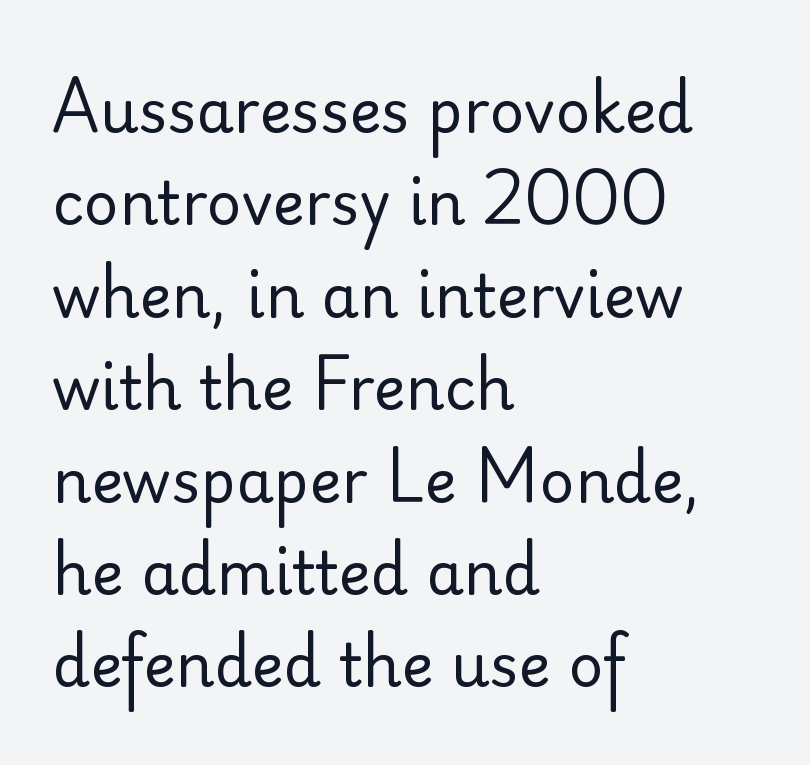
Plain, unruled lines of type. You can tell it's not italic because the verticals are truly vertical. Visually the block forms a straight wall on the left and a jagged coastline on the right. The typesetting does not lean heavy: it is not bold. Here the designer chose a conventional face with non-uniform glyph widths.
